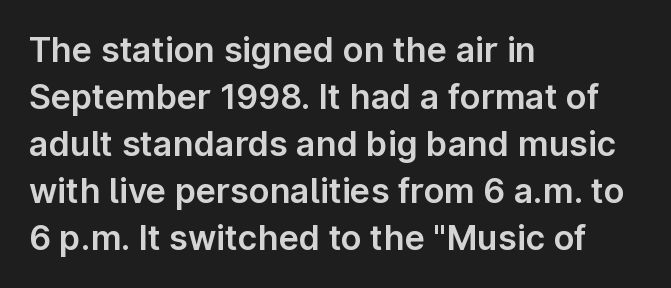
Q: Is the text italic (slanted)? A: No, it is upright.
Q: Is the typeface a serif or a sans-serif typeface? A: Sans-serif.
Q: Is the text underlined? A: No.
Q: How is the paragraph aligned? A: Left-aligned.
Q: Is the spacing between letters normal or unusually wide? A: Normal.
Q: Is the spacing between lines tight, normal or loose? A: Normal.
Q: Width (condensed, normal, or wide)? A: Normal.
Q: Stroke contrast? A: Low.
Q: x-height? A: Medium.
Q: Monospaced? A: No.
